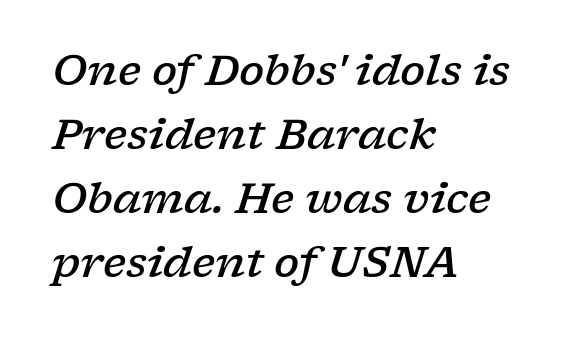
The image shows 42 px semibold, wide serif type, italic (leaning right); set left-aligned, normal line spacing (1.52x), normal letter spacing, not underlined; low stroke contrast and a medium x-height.
